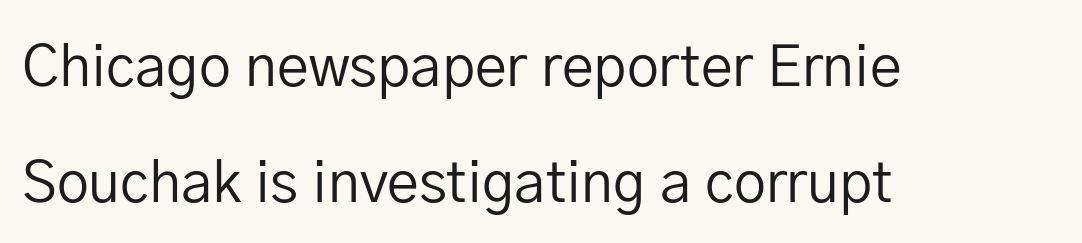
The image shows 57 px regular-weight sans-serif type, upright; set left-aligned, loose line spacing (2.03x), normal letter spacing, not underlined; low stroke contrast and a medium x-height.
